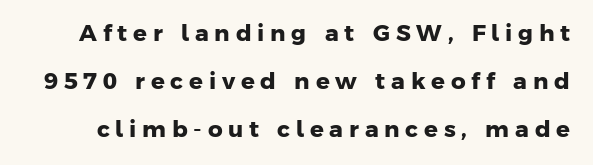
The image shows 23 px bold type; set loose line spacing (2.08x), unusually wide letter spacing (+0.25 em), not underlined.
